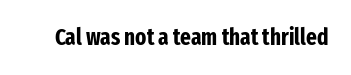
Notice how thick the strokes are: this is what a full bold looks like. In terms of letterspacing, this is plain default setting. The specimen omits any rule beneath the text block's lines. The lettering stays uniformly vertical, giving the passage a roman look.
